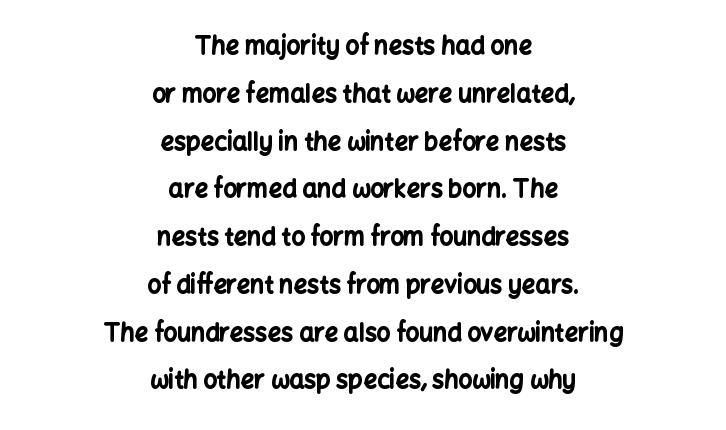
Q: Is the text bold? A: Yes.
Q: Is the text italic (slanted)? A: No, it is upright.
Q: Is the text underlined? A: No.
Q: How is the paragraph aligned? A: Centered.
Q: Is the spacing between letters normal or unusually wide? A: Normal.
Q: Is the spacing between lines tight, normal or loose? A: Loose.
